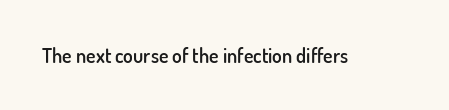
Q: Is the text bold? A: Semi-bold.
Q: Is the text italic (slanted)? A: No, it is upright.
Q: Is the text underlined? A: No.
Q: Is the spacing between letters normal or unusually wide? A: Normal.
